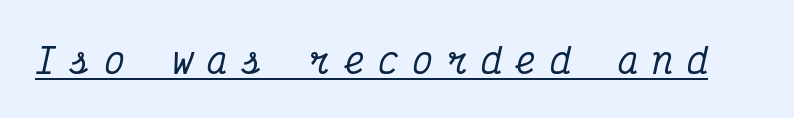
{"serif": "yes", "italic": "yes", "lean": "right", "slant_degrees": 12, "width": "condensed", "stroke_contrast": "medium", "x_height": "medium", "monospaced": "yes", "underline": "yes", "letter_spacing": "wide", "letter_spacing_em": 0.38, "glyph_px": 35}
